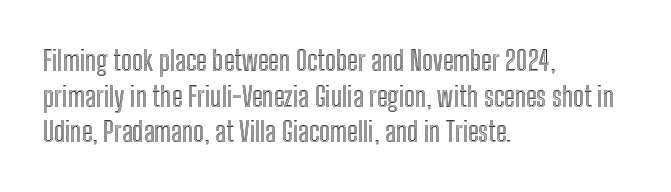
The image shows 28 px condensed type, upright; set left-aligned, normal line spacing (1.27x), normal letter spacing, not underlined; a medium x-height.
